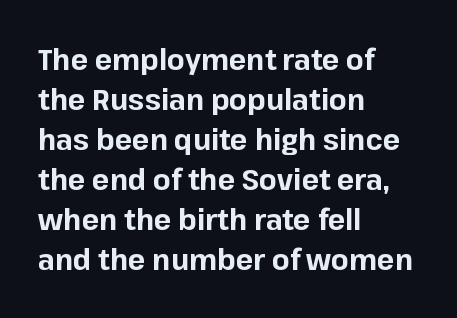
The strokes are fattened all the way to bold. The passage shown is typeset with a sans-serif family. A roman cut, with each character standing at attention. Spacing verdict: proportional, widths tailored to each character. Decoration check: the copy has no underline. What stands out about the letter spacing? Nothing — it is the standard amount.
